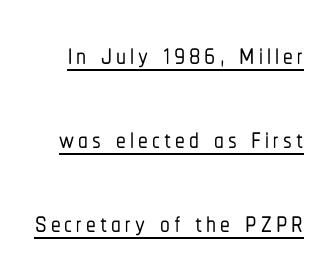
A great deal of white space separates one row of letters from the next. Beneath each row of characters lies a ruled line. The rendering uses natural spacing where letterforms have individual widths. Unlike a traditional serif, this face leaves its strokes unadorned.
